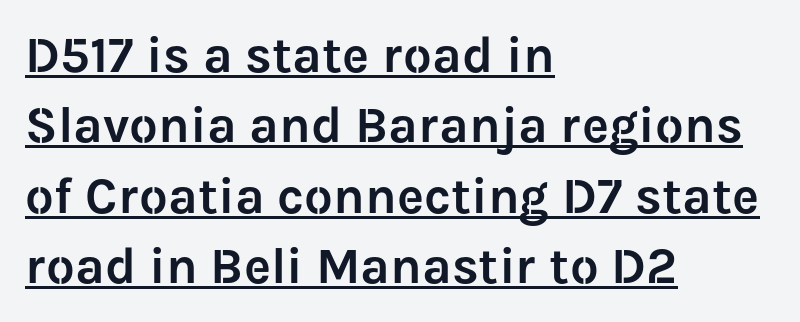
Here the designer chose a conventional face with non-uniform glyph widths. Check the space under the baseline: a stroke is drawn there. A typesetter would call this zero additional tracking. Letterform terminals end flat and unadorned throughout the passage. These lines sit exactly where default settings would place them.
